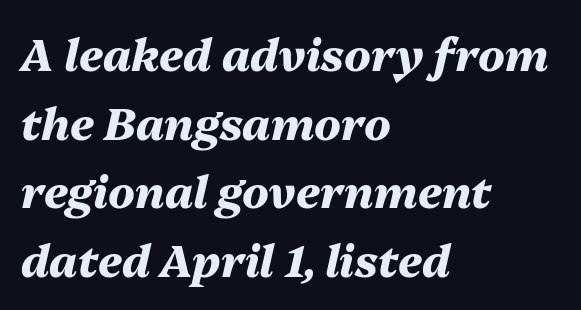
Characters are canted at an angle relative to the baseline's perpendicular. The strip under each line holds only bare page. Varying glyph widths throughout — classic text-font behaviour. Teacher's note: observe the even left margin — that is flush-left alignment. Look at the tracking — it's just the regular setting, nothing added. The passage shown stacks its lines at a standard gap.
